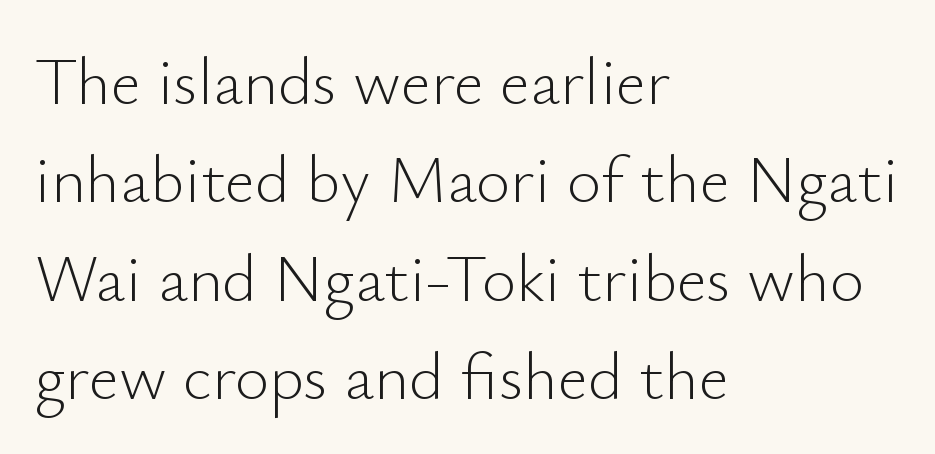
Proportional: the letters do not fall into vertical columns. Students, note that the glyphs here touch the page at normal intervals. Counters stay open thanks to moderate or lighter strokes. Is there much room between lines? A standard amount, neither cramped nor airy. This rendering features lettering with no underline.
